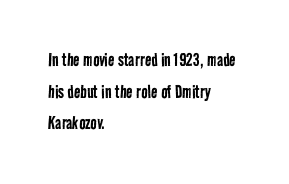
The image shows 21 px text type; set left-aligned, normal line spacing (1.51x), normal letter spacing, not underlined.
